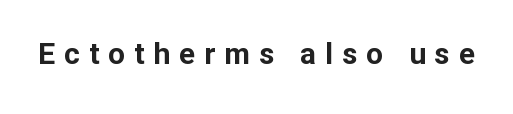
Heft: maximum for text — a bold. Look at the tracking — it's clearly loosened, letters drifting apart. What kind of face is this? One without serifs — a sans. Think of a printed novel: that variable character pitch is what you see here. Every character sits straight up, as roman type does.
